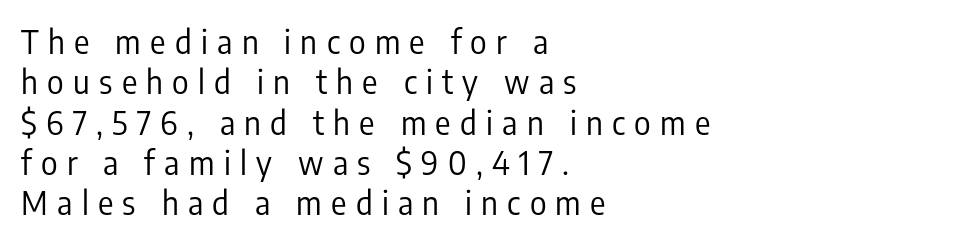
The image shows 32 px regular-weight, condensed sans-serif type, upright; set left-aligned, normal line spacing (1.26x), unusually wide letter spacing (+0.29 em), not underlined; low stroke contrast and a medium x-height.
